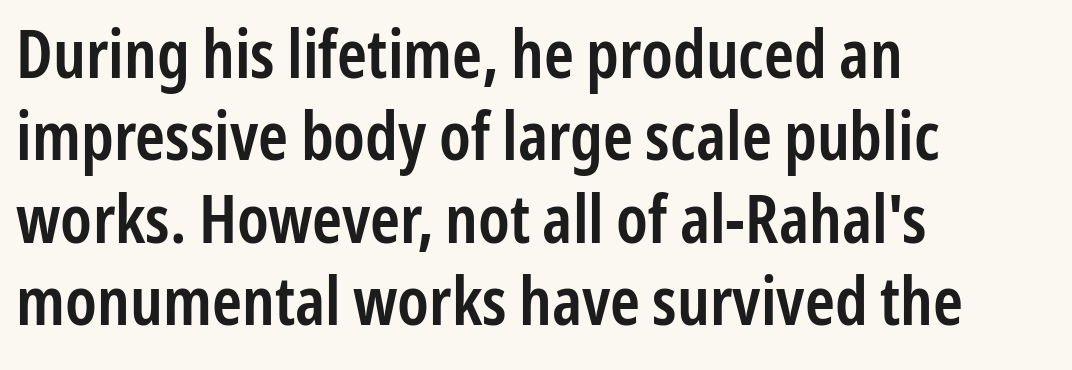
The image shows 67 px semibold, condensed sans-serif type, upright; set left-aligned, line spacing 1.23x, normal letter spacing, not underlined; low stroke contrast and a medium x-height.
